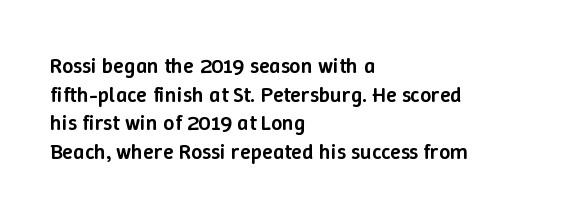
{"italic": "no", "bold": "semi", "underline": "no", "align": "left", "line_spacing": "normal", "line_spacing_ratio": 1.3, "letter_spacing": "normal", "letter_spacing_em": 0.0, "glyph_px": 22}
